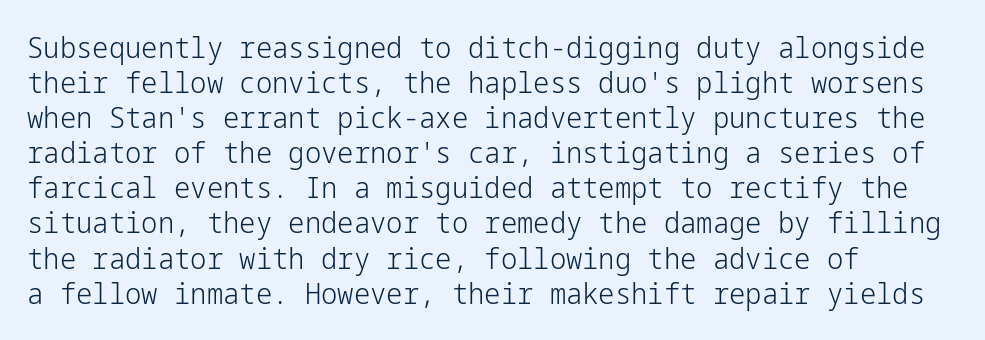
{"serif": "no", "italic": "no", "bold": "no", "weight": "light", "width": "normal", "stroke_contrast": "low", "x_height": "medium", "underline": "no", "align": "left", "line_spacing_ratio": 1.21, "letter_spacing": "normal", "letter_spacing_em": 0.0, "glyph_px": 29}
